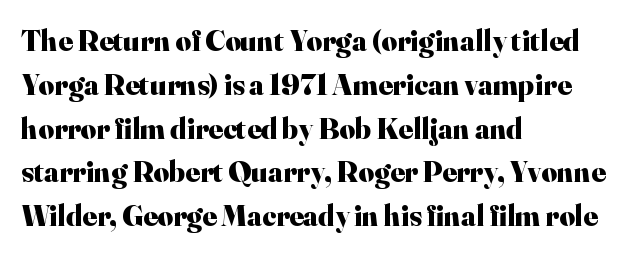
Q: Is the text bold? A: Yes.
Q: Is the text italic (slanted)? A: No, it is upright.
Q: Is the typeface a serif or a sans-serif typeface? A: Serif.
Q: Is the text underlined? A: No.
Q: How is the paragraph aligned? A: Left-aligned.
Q: Is the spacing between letters normal or unusually wide? A: Normal.
Q: Is the spacing between lines tight, normal or loose? A: Normal.
Q: Width (condensed, normal, or wide)? A: Normal.
Q: Stroke contrast? A: High.
Q: x-height? A: Small.
Q: Monospaced? A: No.
